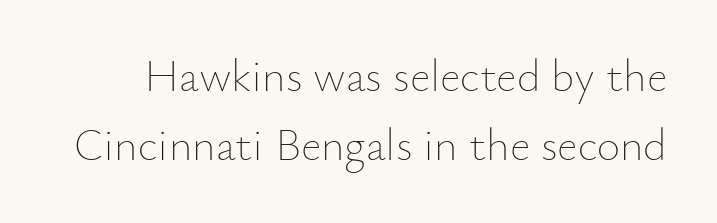
What stands out about the letter spacing? Nothing — it is the standard amount. No chunkiness to these letters — they're not bold. What's the leading like? Ordinary, nothing unusual. Underlining? Definitely not there. The face used here is proportionally spaced, like ordinary book or web type.
